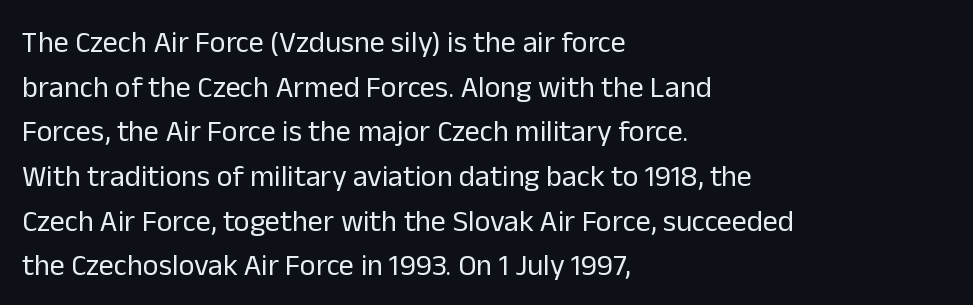
Look at the bottom of the vertical strokes: they stop flat, with no serifs. Tracking here is standard; glyphs follow each other at the usual distance. What's the leading like? Ordinary, nothing unusual. Weight class: somewhere from thin through regular.
